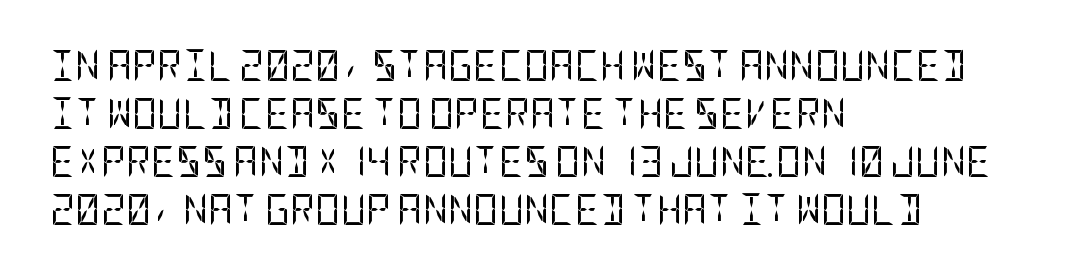
Stems here are at most as thick as an everyday book face. Line starts are locked; line ends wander. Check where the strokes stop: nothing finishes them off — pure sans. You can tell it's not italic because the verticals are truly vertical. Tracking here is standard; glyphs follow each other at the usual distance.
